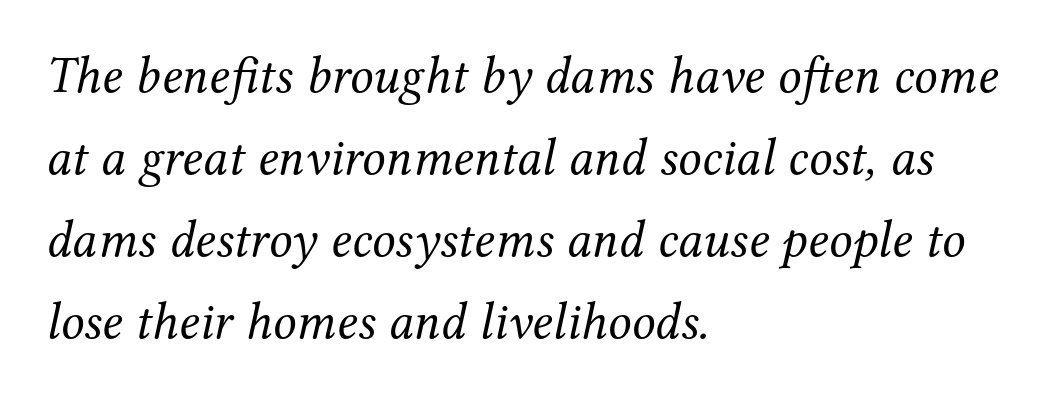
The image shows 52 px regular-weight serif type, italic (leaning right); set left-aligned, normal line spacing (1.58x), normal letter spacing, not underlined; medium stroke contrast and a medium x-height.
